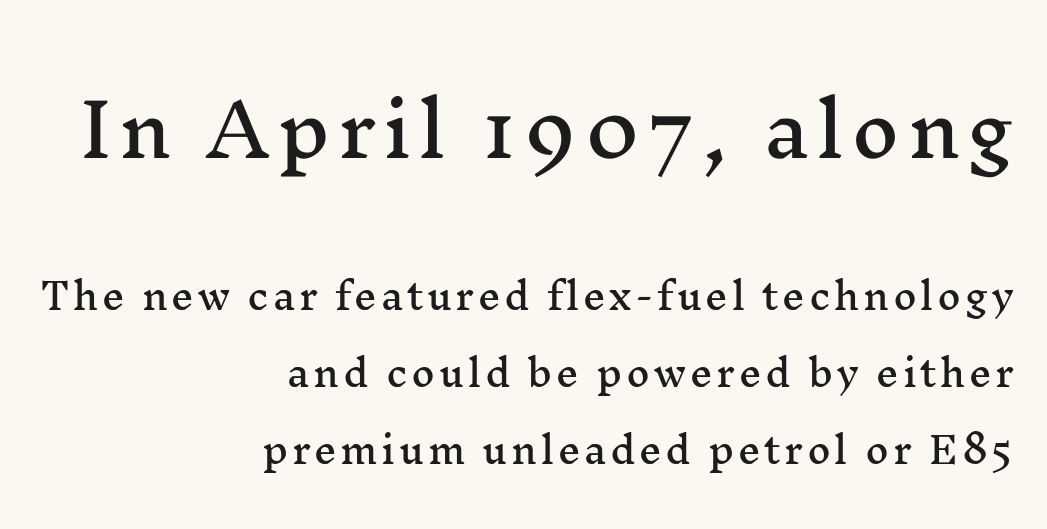
The image shows 73 px wide serif type, upright; set right-aligned, loose line spacing (2.14x), not underlined; the first (top) block is 2.03x larger; medium stroke contrast and a medium x-height.
